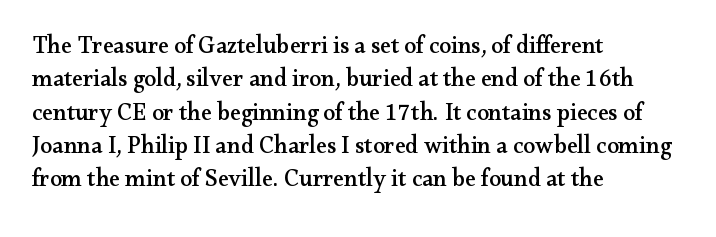
Q: Is the text italic (slanted)? A: No, it is upright.
Q: Is the text underlined? A: No.
Q: How is the paragraph aligned? A: Left-aligned.
Q: Is the spacing between letters normal or unusually wide? A: Normal.
Q: Is the spacing between lines tight, normal or loose? A: Normal.
